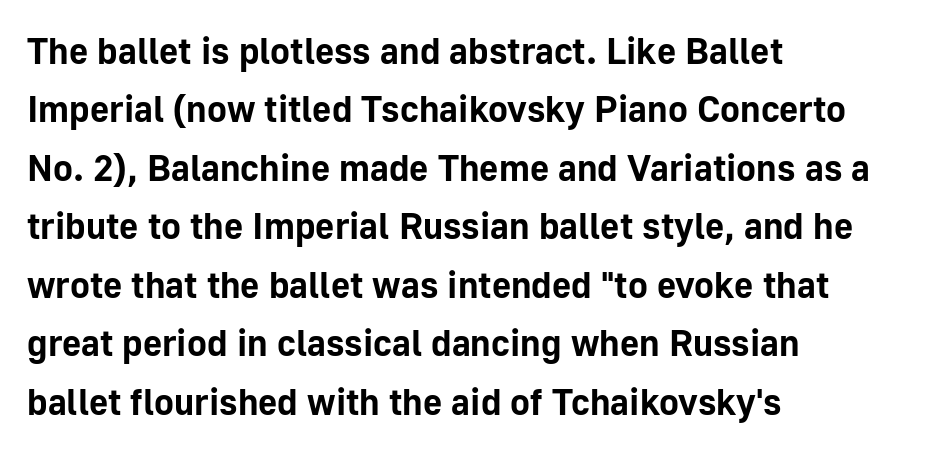
{"serif": "no", "italic": "no", "bold": "yes", "weight": "bold", "width": "normal", "stroke_contrast": "low", "x_height": "medium", "monospaced": "no", "underline": "no", "align": "left", "line_spacing": "normal", "line_spacing_ratio": 1.58, "letter_spacing": "normal", "letter_spacing_em": 0.0, "glyph_px": 37}
